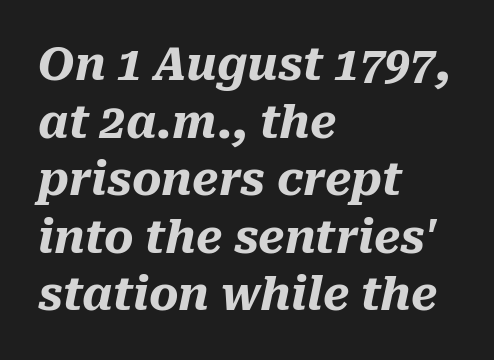
Underlining? Definitely not there. The paragraph shown leans on its left margin. The axis of the letterforms is tilted away from vertical. These lines keep a tight, regular rhythm from letter to letter. Character widths vary here, with narrow letters taking less room than wide ones.
